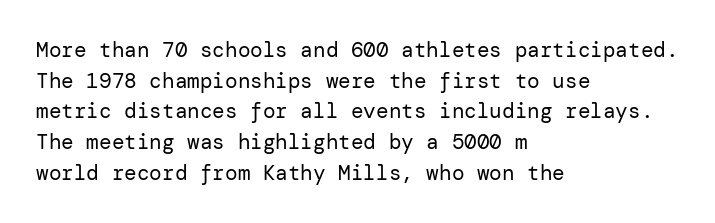
{"italic": "no", "bold": "no", "underline": "no", "align": "left", "line_spacing": "normal", "line_spacing_ratio": 1.46, "letter_spacing": "normal", "letter_spacing_em": 0.0, "glyph_px": 21}
